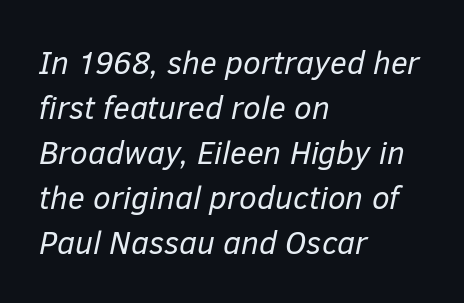
{"italic": "yes", "lean": "right", "slant_degrees": 12, "bold": "no", "weight": "regular", "width": "normal", "stroke_contrast": "low", "x_height": "medium", "monospaced": "no", "underline": "no", "align": "left", "line_spacing": "normal", "line_spacing_ratio": 1.41, "letter_spacing": "normal", "letter_spacing_em": 0.0, "glyph_px": 32}
